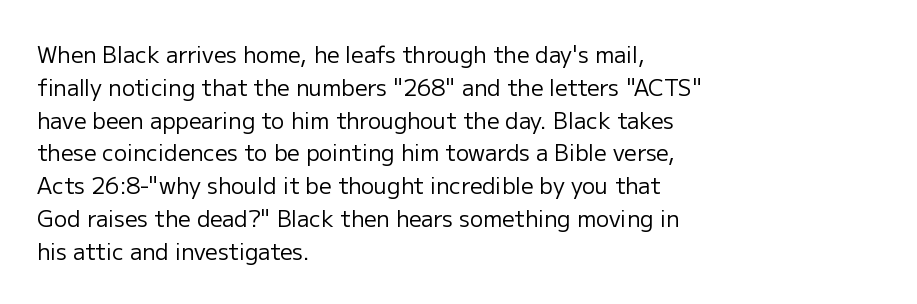
The image shows 22 px text type, upright; set left-aligned, normal line spacing (1.49x), normal letter spacing, not underlined.
